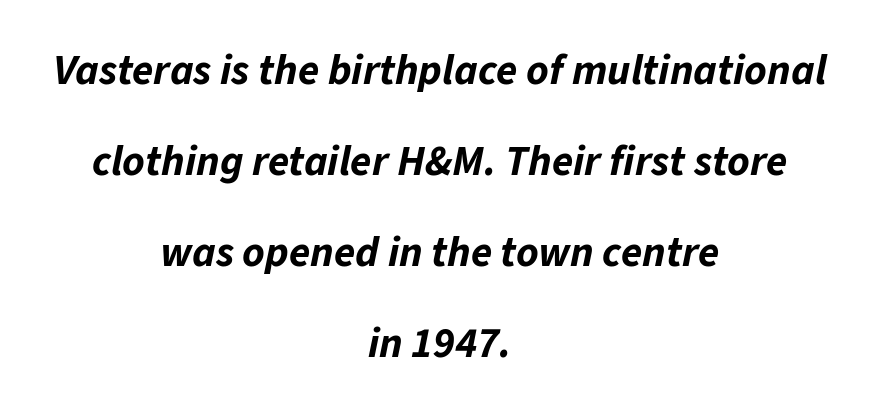
The image shows 43 px bold type, italic (leaning right); set centered, loose line spacing (2.12x), normal letter spacing, not underlined; low stroke contrast and a medium x-height.
